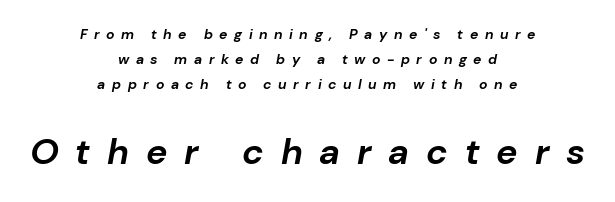
Character widths vary here, with narrow letters taking less room than wide ones. Is the lower block the larger one? Yes — the lower block carries the bigger type. This rendering uses center alignment, leaving both contours irregular but symmetric. Compared with an ordinary text face, these strokes are far heavier — a full bold. Notice how the stems are inclined rather than vertical — that's the hallmark of italics. How are the letters spaced? Widely, with obvious added tracking.
